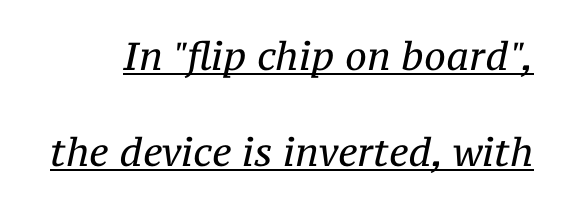
The image shows 39 px regular-weight serif type, italic (leaning right); set loose line spacing (2.47x), normal letter spacing, underlined; medium stroke contrast and a medium x-height.
